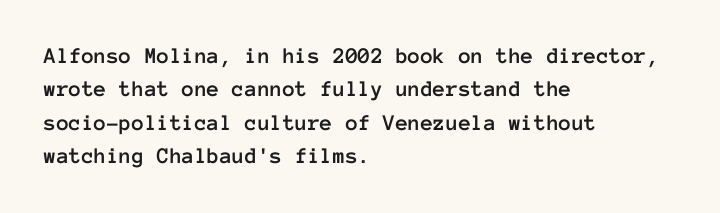
Q: Is the text italic (slanted)? A: No, it is upright.
Q: Is the text underlined? A: No.
Q: How is the paragraph aligned? A: Left-aligned.
Q: Is the spacing between letters normal or unusually wide? A: Normal.
Q: Is the spacing between lines tight, normal or loose? A: Normal.
